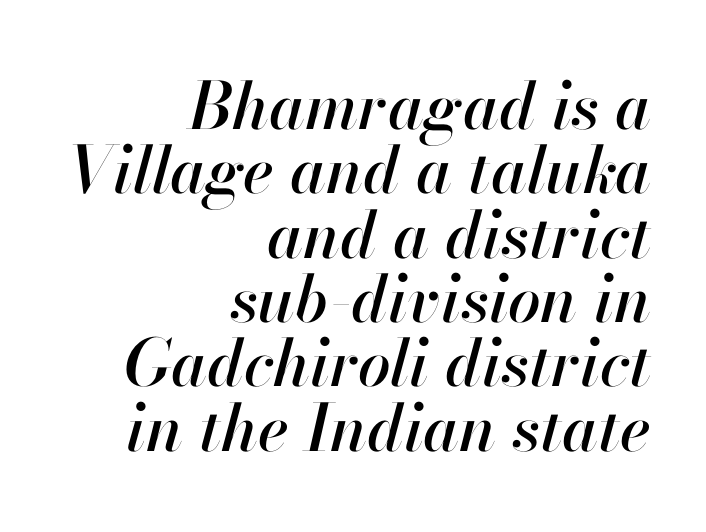
Q: Is the text italic (slanted)? A: Yes, it leans right by about 13 degrees.
Q: Is the text underlined? A: No.
Q: How is the paragraph aligned? A: Right-aligned.
Q: Is the spacing between letters normal or unusually wide? A: Normal.
Q: Is the spacing between lines tight, normal or loose? A: Tight.
Q: Width (condensed, normal, or wide)? A: Normal.
Q: Stroke contrast? A: High.
Q: x-height? A: Small.
Q: Monospaced? A: No.
